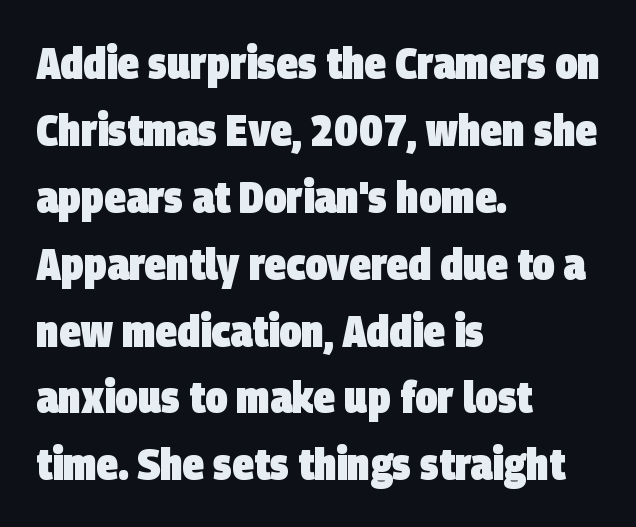
Standard letterfit; no display-style spreading of the glyphs. Is this a fixed-width face? No — the glyphs have proportional, varying widths. Nope, no serifs anywhere on these letters. Chunky letters — that's bold for sure.
